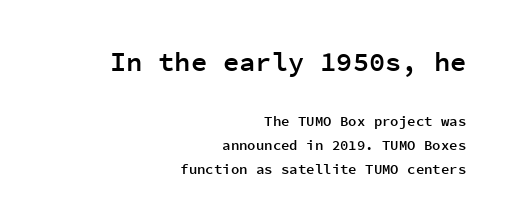
{"italic": "no", "bold": "semi", "underline": "no", "align": "right", "line_spacing_ratio": 1.72, "letter_spacing": "normal", "letter_spacing_em": 0.0, "larger_block": "first", "size_ratio": 1.93, "glyph_px": 27}
